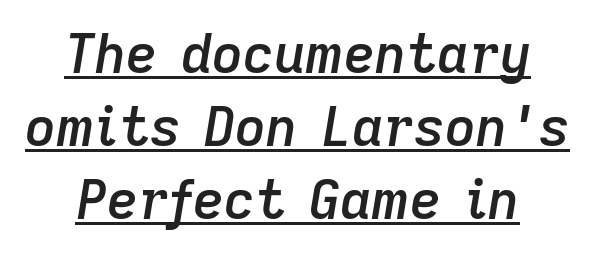
The image shows 54 px semibold type, italic (leaning right); set centered, normal line spacing (1.35x), normal letter spacing, underlined; low stroke contrast and a medium x-height.
